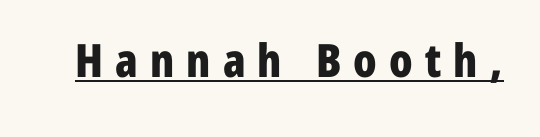
Q: Is the text bold? A: Yes.
Q: Is the text italic (slanted)? A: No, it is upright.
Q: Is the typeface a serif or a sans-serif typeface? A: Sans-serif.
Q: Is the text underlined? A: Yes.
Q: Is the spacing between letters normal or unusually wide? A: Unusually wide.
Q: Width (condensed, normal, or wide)? A: Condensed.
Q: Stroke contrast? A: Low.
Q: x-height? A: Medium.
Q: Monospaced? A: No.
